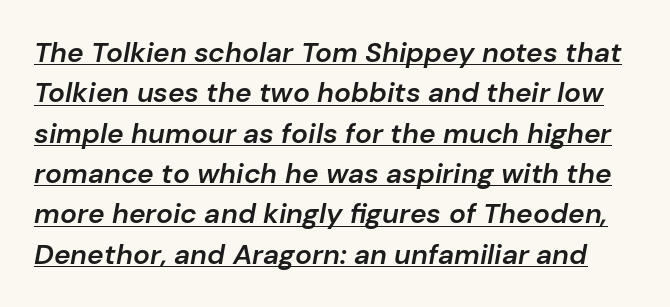
The image shows 28 px semibold type, italic (leaning right); set normal line spacing (1.44x), normal letter spacing, underlined; low stroke contrast and a medium x-height.
